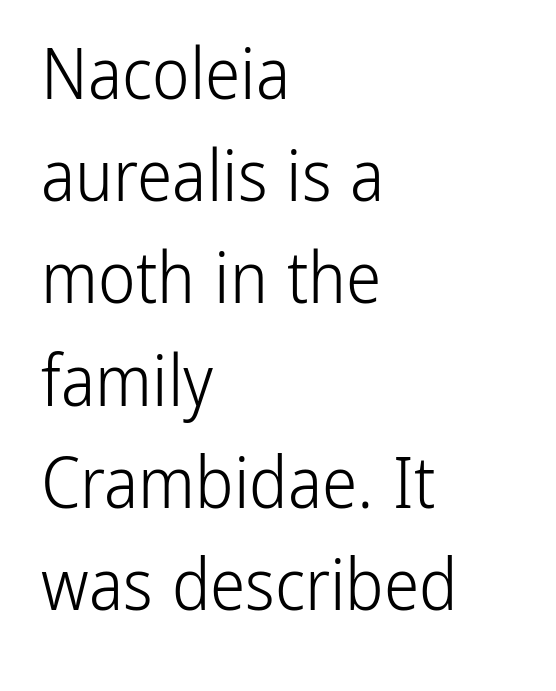
Posture: upright roman. This rendering leaves character spacing at its baseline value. Note the varied advance widths — an 'i' is clearly narrower than an 'm'. This rendering features lettering with no underline.
